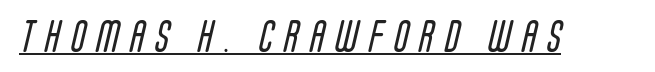
The image shows 33 px regular-weight, condensed sans-serif type; set unusually wide letter spacing (+0.34 em), underlined; low stroke contrast and a large x-height.
